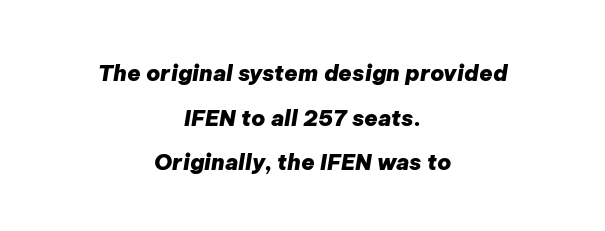
Its strokes are broad and dark, the hallmark of bold type. Where is the straight margin? There isn't one; the lines are centered. Bare-footed words on every line. What stands out about the letter spacing? Nothing — it is the standard amount.
